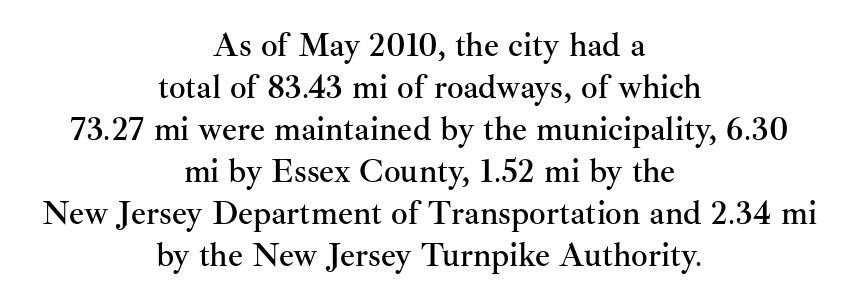
The image shows 33 px serif type, upright; set centered, normal line spacing (1.27x), normal letter spacing, not underlined; medium stroke contrast and a small x-height.
